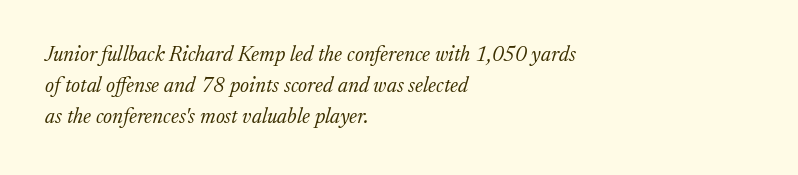
Q: Is the text bold? A: No.
Q: Is the text italic (slanted)? A: Yes, it leans right by about 17 degrees.
Q: Is the text underlined? A: No.
Q: How is the paragraph aligned? A: Left-aligned.
Q: Is the spacing between letters normal or unusually wide? A: Normal.
Q: Is the spacing between lines tight, normal or loose? A: Normal.
